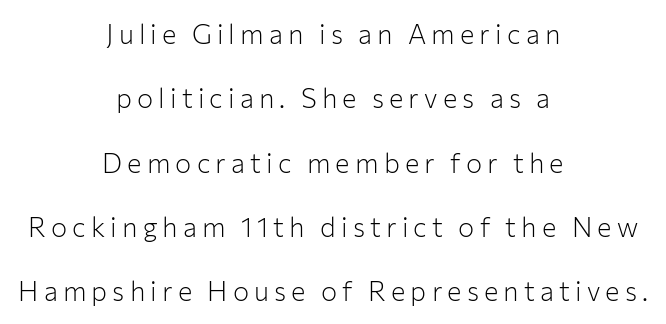
The font sits on the lighter half of the weight spectrum, regular included. Notice how the stems are strictly vertical — no italics here. One-word summary of the alignment: center. Airy leading. The zone under the glyphs is completely vacant.
